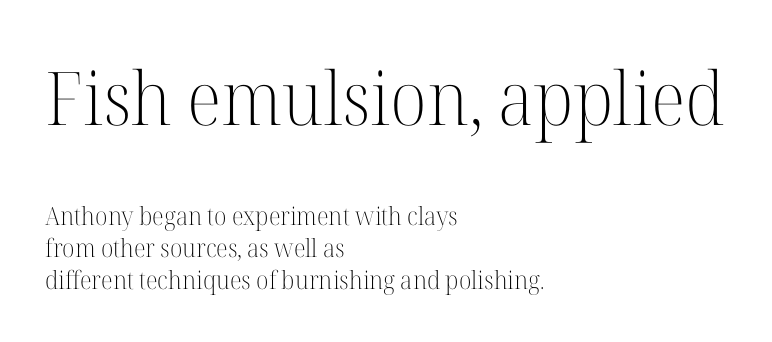
{"serif": "yes", "italic": "no", "bold": "no", "weight": "light", "width": "normal", "stroke_contrast": "high", "x_height": "medium", "monospaced": "no", "underline": "no", "align": "left", "line_spacing": "normal", "line_spacing_ratio": 1.27, "letter_spacing": "normal", "letter_spacing_em": 0.0, "larger_block": "first", "size_ratio": 2.96, "glyph_px": 74}
